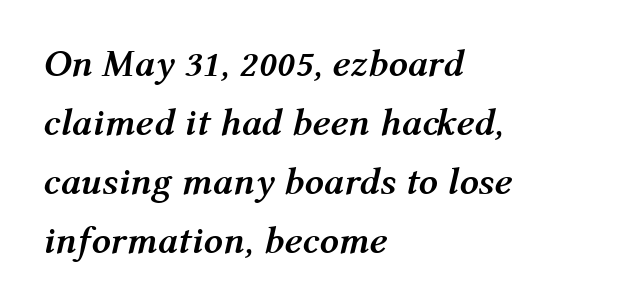
Q: Is the text bold? A: Yes.
Q: Is the text italic (slanted)? A: Yes, it leans right by about 12 degrees.
Q: Is the text underlined? A: No.
Q: How is the paragraph aligned? A: Left-aligned.
Q: Is the spacing between letters normal or unusually wide? A: Normal.
Q: Is the spacing between lines tight, normal or loose? A: Normal.
Q: Width (condensed, normal, or wide)? A: Normal.
Q: Stroke contrast? A: Medium.
Q: x-height? A: Medium.
Q: Monospaced? A: No.
